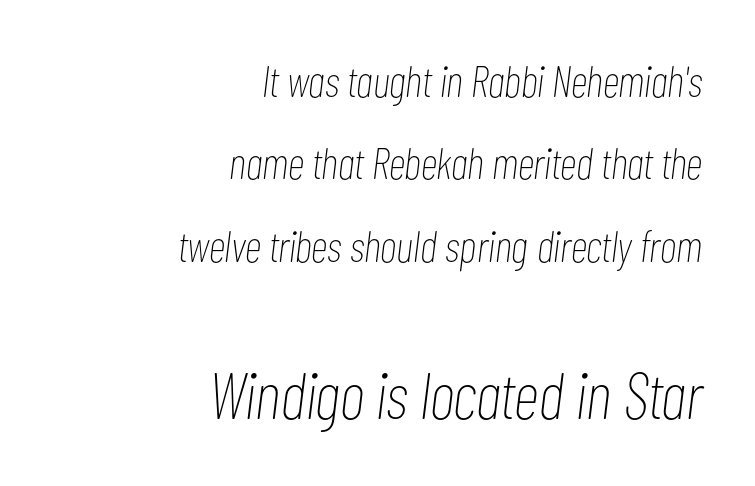
{"italic": "yes", "lean": "right", "slant_degrees": 7, "bold": "no", "weight": "thin", "width": "condensed", "stroke_contrast": "low", "x_height": "medium", "monospaced": "no", "underline": "no", "align": "right", "line_spacing_ratio": 1.87, "letter_spacing": "normal", "letter_spacing_em": 0.0, "larger_block": "second", "size_ratio": 1.5, "glyph_px": 66}
